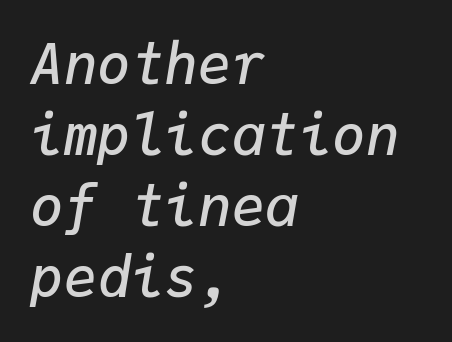
Line starts are locked; line ends wander. Honestly, the row spacing looks completely unremarkable. The lettering tilts uniformly, giving the passage an italic look. Clear beneath every line of the passage. The rendering uses typewriter-style spacing with identical character cells. The typesetting leans somewhat heavy: a semibold.
